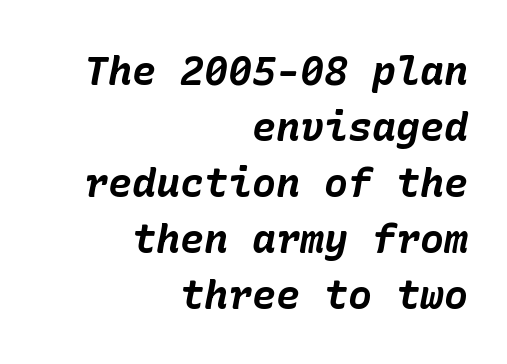
Horizontally, the lines are justified to the trailing edge only. The foot of each line stays bare and open. Compared with typical paragraphs, the rows here are spaced about the same. Students, this is bold: see how much ink each stroke carries. Looking at the ascenders, they clearly lean. Spacing between characters is what you'd get straight out of the box.
